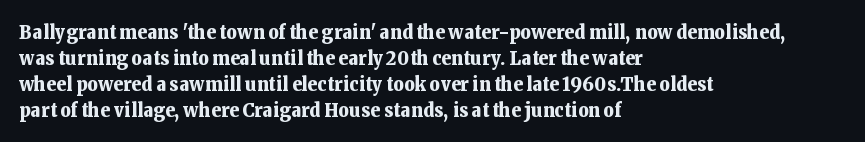
Q: Is the text bold? A: Yes.
Q: Is the text italic (slanted)? A: No, it is upright.
Q: Is the text underlined? A: No.
Q: How is the paragraph aligned? A: Left-aligned.
Q: Is the spacing between letters normal or unusually wide? A: Normal.
Q: Is the spacing between lines tight, normal or loose? A: Normal.
